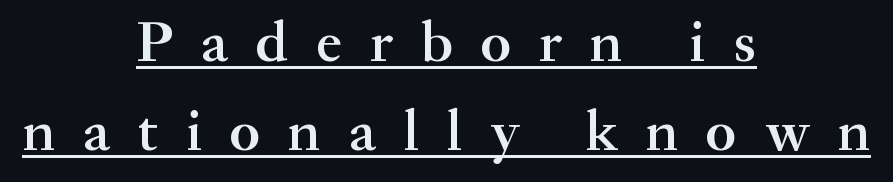
{"serif": "yes", "italic": "no", "bold": "semi", "weight": "semibold", "width": "normal", "stroke_contrast": "medium", "x_height": "small", "monospaced": "no", "underline": "yes", "align": "center", "line_spacing": "normal", "line_spacing_ratio": 1.53, "letter_spacing": "wide", "letter_spacing_em": 0.48, "glyph_px": 58}
